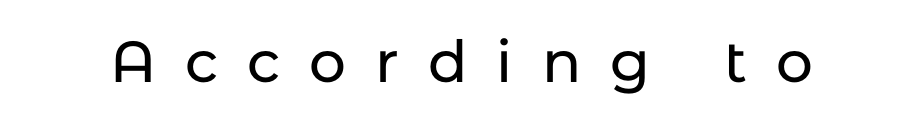
Q: Is the text italic (slanted)? A: No, it is upright.
Q: Is the typeface a serif or a sans-serif typeface? A: Sans-serif.
Q: Is the text underlined? A: No.
Q: Is the spacing between letters normal or unusually wide? A: Unusually wide.
Q: Width (condensed, normal, or wide)? A: Normal.
Q: Stroke contrast? A: Low.
Q: x-height? A: Medium.
Q: Monospaced? A: No.
